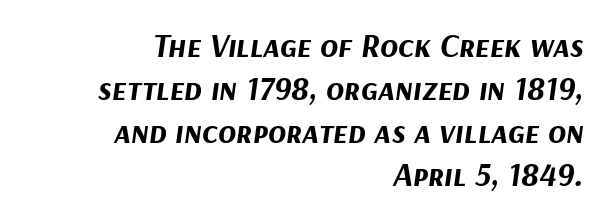
Tracking here is standard; glyphs follow each other at the usual distance. The lines in this sample share a right terminus and differ only in where they begin. Underlining? Definitely not there. Would a proofreader flag this as italicized? Yes. Character widths vary here, with narrow letters taking less room than wide ones.
